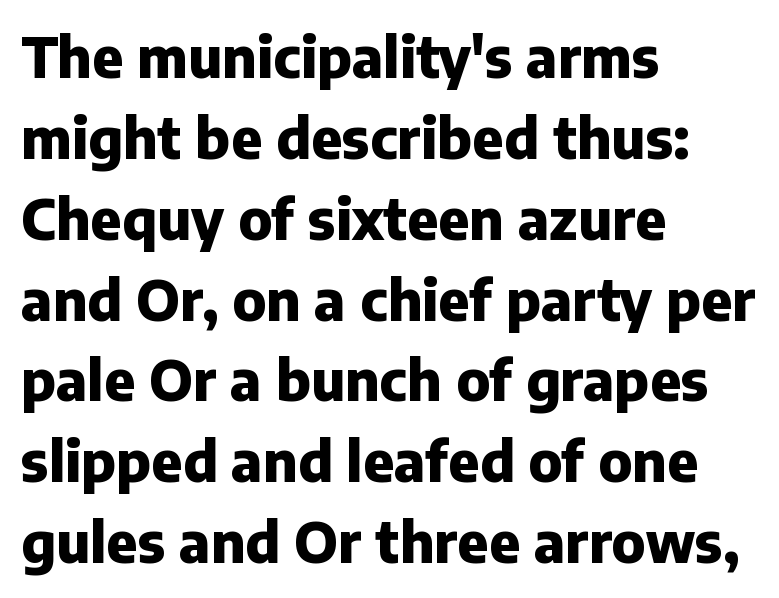
The paragraph shown leans on its left margin. Posture: upright roman. Honestly, there is no underline to notice here at all. The letters carry no serifs — their stems end cleanly without finishing strokes. The vertical gap from one line to the next is medium. Each letter keeps its own natural width here, so spacing adapts to shape.
